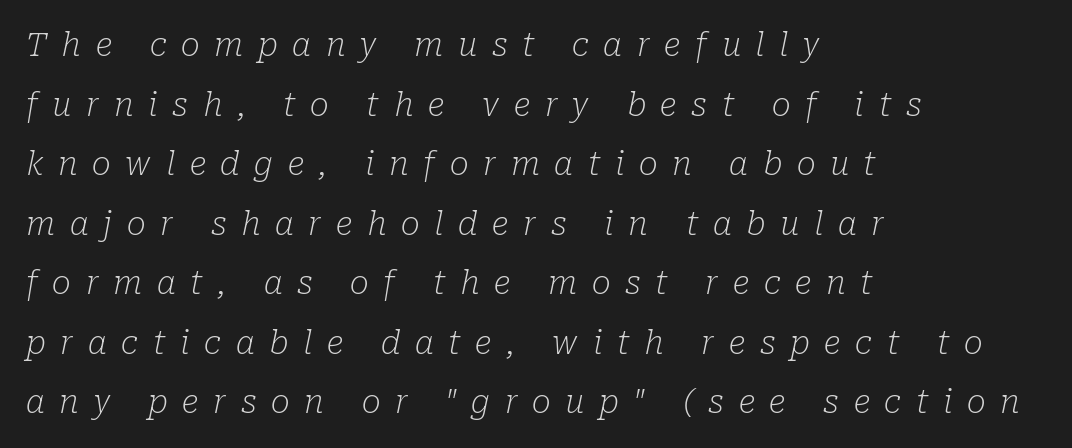
The image shows 32 px light serif type, italic (leaning right); set left-aligned, line spacing 1.86x, unusually wide letter spacing (+0.46 em), not underlined; low stroke contrast and a medium x-height.
